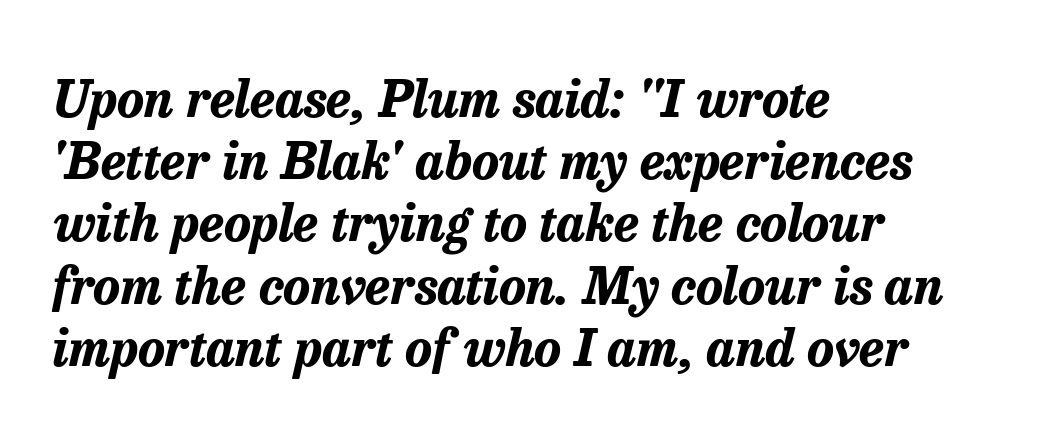
The image shows 51 px bold type, italic (leaning right); set left-aligned, line spacing 1.22x, normal letter spacing, not underlined; low stroke contrast and a medium x-height.
